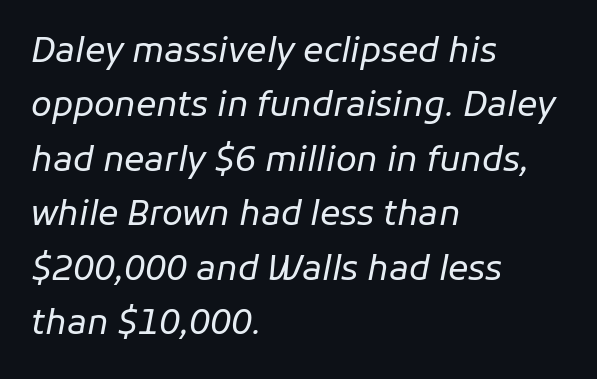
The image shows 34 px regular-weight type, italic (leaning right); set left-aligned, normal line spacing (1.6x), normal letter spacing, not underlined; low stroke contrast and a medium x-height.
